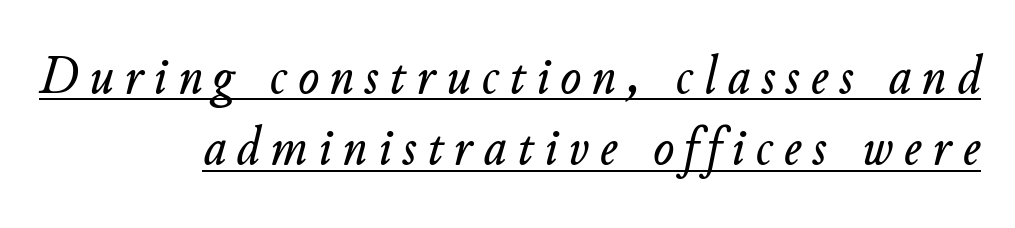
{"italic": "yes", "lean": "right", "slant_degrees": 11, "width": "normal", "stroke_contrast": "low", "x_height": "small", "monospaced": "no", "underline": "yes", "align": "right", "line_spacing": "normal", "line_spacing_ratio": 1.3, "letter_spacing": "wide", "letter_spacing_em": 0.2, "glyph_px": 55}
